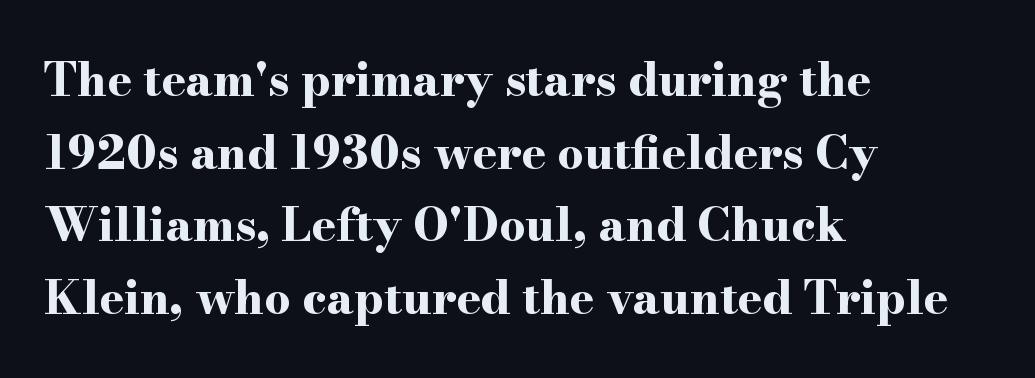
The image shows 46 px bold, wide serif type, upright; set left-aligned, normal line spacing (1.58x), normal letter spacing, not underlined; high stroke contrast and a small x-height.
